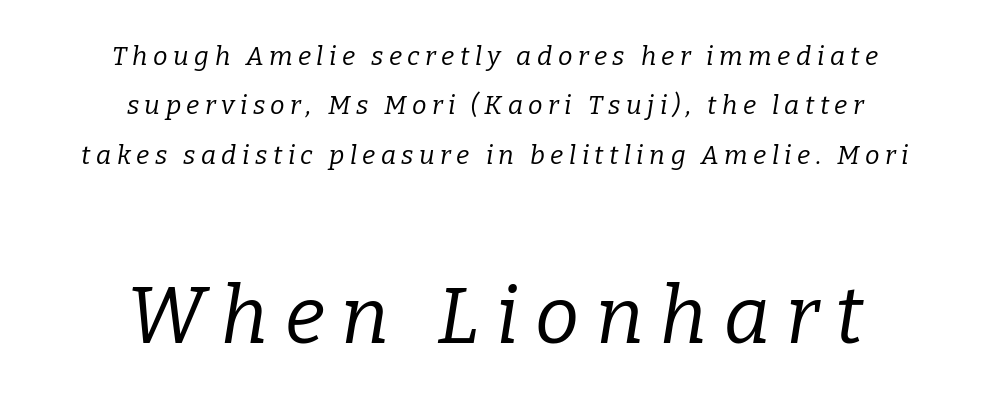
{"serif": "yes", "italic": "yes", "lean": "right", "slant_degrees": 9, "bold": "no", "weight": "regular", "width": "normal", "stroke_contrast": "low", "x_height": "medium", "monospaced": "no", "underline": "no", "align": "center", "line_spacing": "loose", "line_spacing_ratio": 1.9, "letter_spacing": "wide", "letter_spacing_em": 0.21, "larger_block": "second", "size_ratio": 3.04, "glyph_px": 79}
